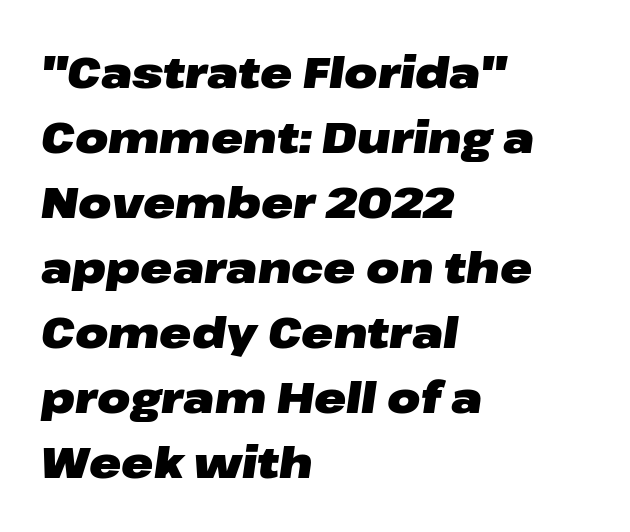
{"italic": "yes", "lean": "right", "slant_degrees": 8, "bold": "yes", "weight": "heavy", "width": "wide", "stroke_contrast": "low", "x_height": "medium", "monospaced": "no", "underline": "no", "align": "left", "line_spacing": "normal", "line_spacing_ratio": 1.51, "letter_spacing": "normal", "letter_spacing_em": 0.0, "glyph_px": 43}
